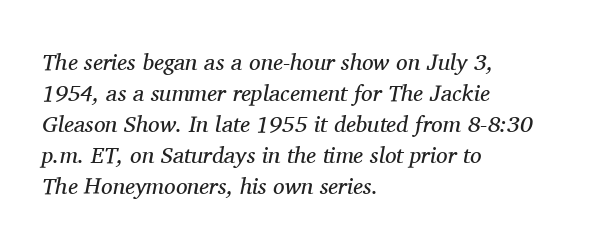
Q: Is the text bold? A: No.
Q: Is the text italic (slanted)? A: Yes, it leans right by about 11 degrees.
Q: Is the text underlined? A: No.
Q: How is the paragraph aligned? A: Left-aligned.
Q: Is the spacing between letters normal or unusually wide? A: Normal.
Q: Is the spacing between lines tight, normal or loose? A: Normal.
